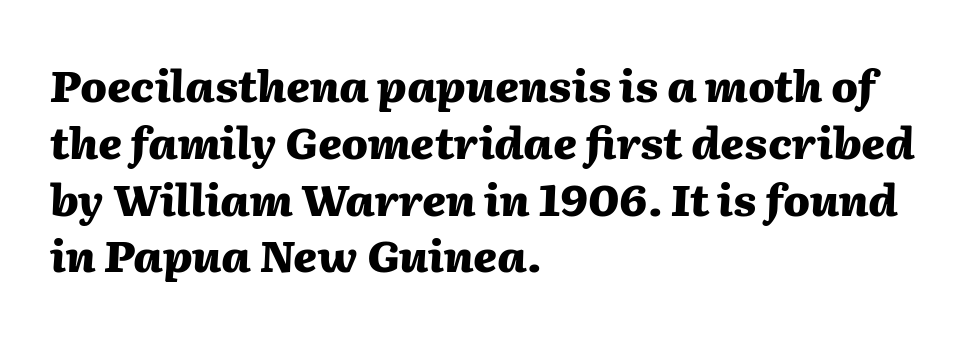
Q: Is the text bold? A: Yes.
Q: Is the text italic (slanted)? A: Yes, it leans right by about 2 degrees.
Q: Is the text underlined? A: No.
Q: How is the paragraph aligned? A: Left-aligned.
Q: Is the spacing between letters normal or unusually wide? A: Normal.
Q: Is the spacing between lines tight, normal or loose? A: Normal.
Q: Width (condensed, normal, or wide)? A: Normal.
Q: Stroke contrast? A: Medium.
Q: x-height? A: Medium.
Q: Monospaced? A: No.
